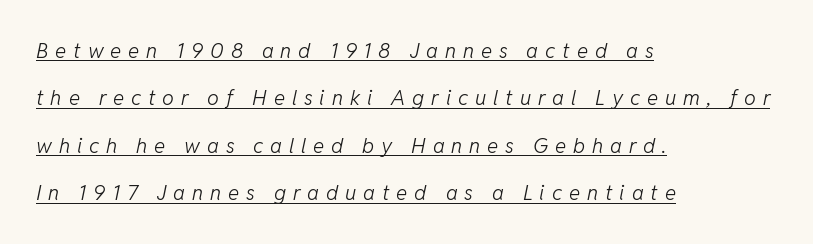
The image shows 21 px text type, italic (leaning right); set left-aligned, loose line spacing (2.26x), unusually wide letter spacing (+0.33 em), underlined.
